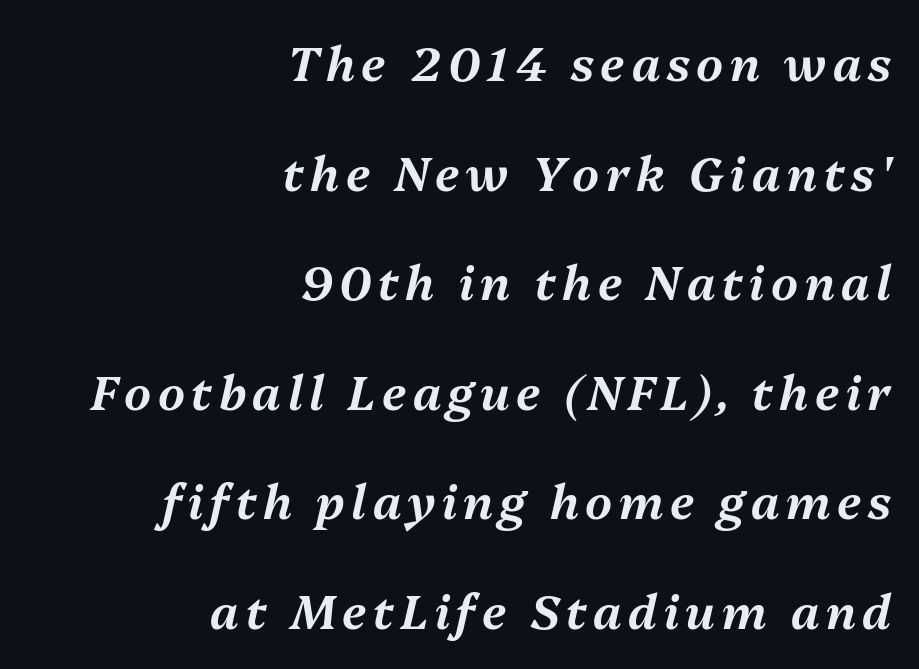
{"italic": "yes", "lean": "right", "slant_degrees": 13, "width": "normal", "stroke_contrast": "medium", "x_height": "medium", "monospaced": "no", "underline": "no", "align": "right", "line_spacing": "loose", "line_spacing_ratio": 2.33, "glyph_px": 47}
